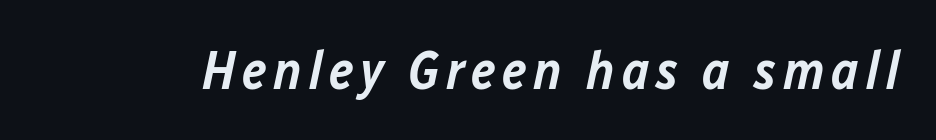
The glyphs have the mass of a demibold cut, below bold. Letters rest on an invisible, unmarked baseline. Posture: slanted. The letters advance in unequal steps, a hallmark of proportional type.
